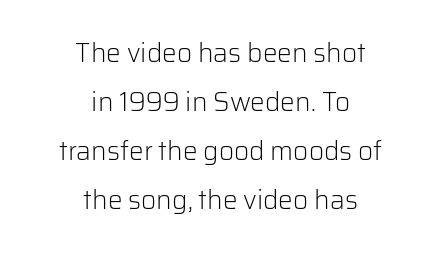
Q: Is the text bold? A: No.
Q: Is the text italic (slanted)? A: No, it is upright.
Q: Is the text underlined? A: No.
Q: How is the paragraph aligned? A: Centered.
Q: Is the spacing between letters normal or unusually wide? A: Normal.
